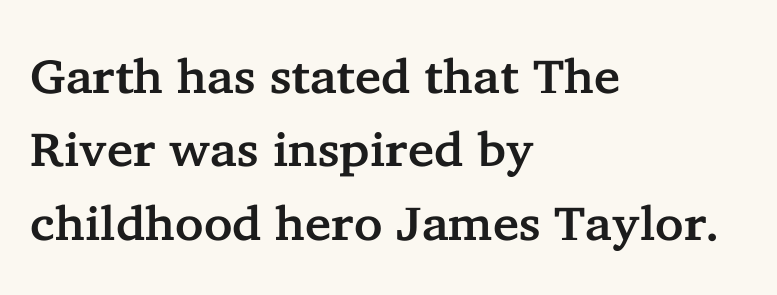
{"serif": "yes", "italic": "no", "width": "normal", "stroke_contrast": "low", "x_height": "medium", "monospaced": "no", "underline": "no", "align": "left", "line_spacing": "normal", "line_spacing_ratio": 1.53, "letter_spacing": "normal", "letter_spacing_em": 0.0, "glyph_px": 48}
